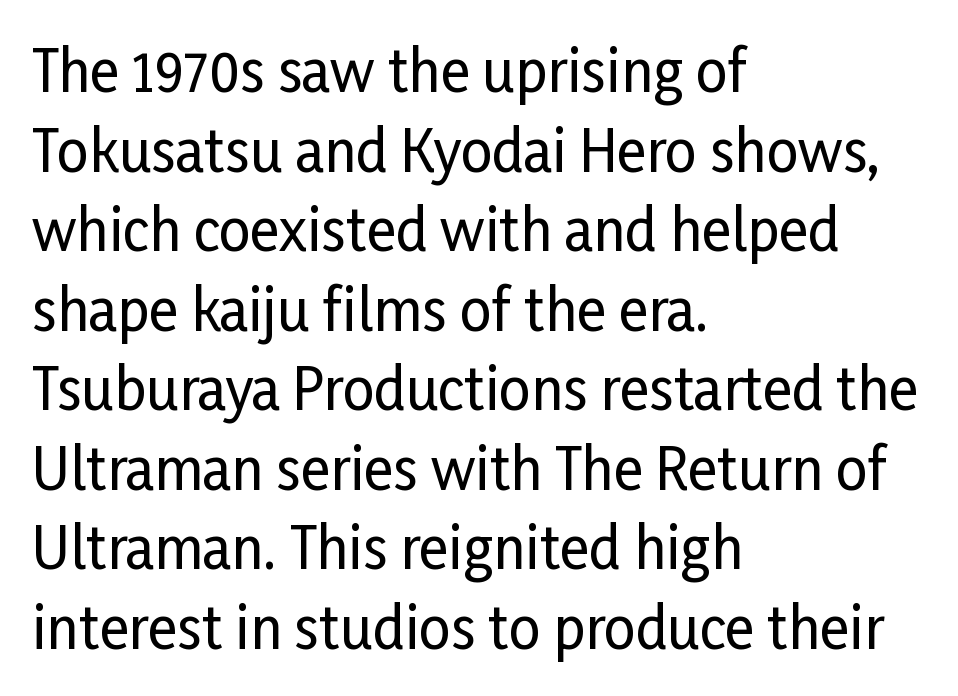
{"serif": "no", "italic": "no", "width": "condensed", "stroke_contrast": "low", "x_height": "medium", "monospaced": "no", "underline": "no", "align": "left", "line_spacing": "normal", "line_spacing_ratio": 1.42, "letter_spacing": "normal", "letter_spacing_em": 0.0, "glyph_px": 56}
